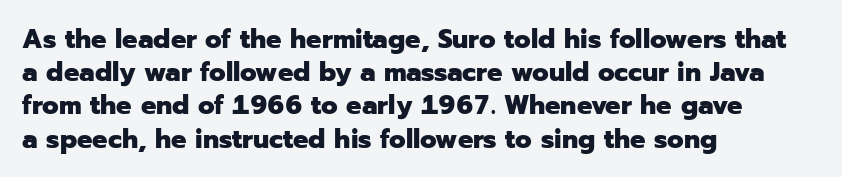
{"italic": "no", "bold": "yes", "underline": "no", "align": "left", "line_spacing_ratio": 1.23, "letter_spacing": "normal", "letter_spacing_em": 0.0, "glyph_px": 27}
